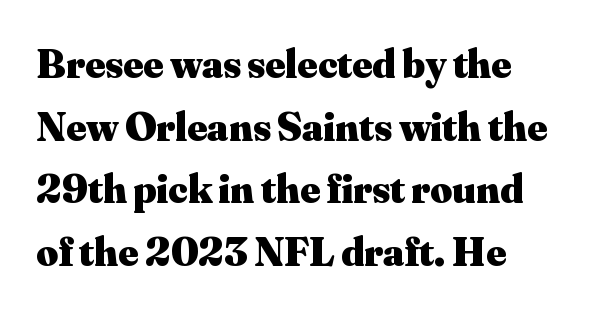
The image shows 42 px heavy serif type, upright; set left-aligned, normal line spacing (1.49x), normal letter spacing, not underlined; medium stroke contrast and a small x-height.
